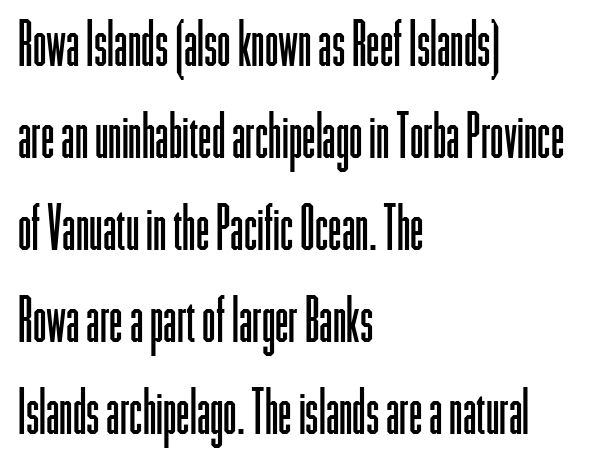
The image shows 61 px light, condensed sans-serif type, upright; set left-aligned, normal line spacing (1.51x), normal letter spacing, not underlined; low stroke contrast and a medium x-height.
